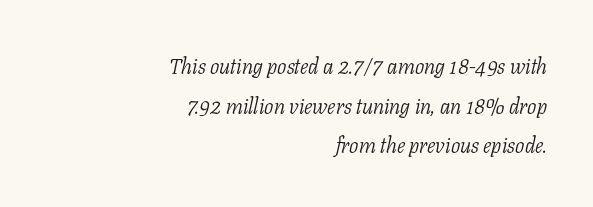
Q: Is the text bold? A: No.
Q: Is the text italic (slanted)? A: Yes, it leans right by about 11 degrees.
Q: Is the text underlined? A: No.
Q: How is the paragraph aligned? A: Right-aligned.
Q: Is the spacing between letters normal or unusually wide? A: Normal.
